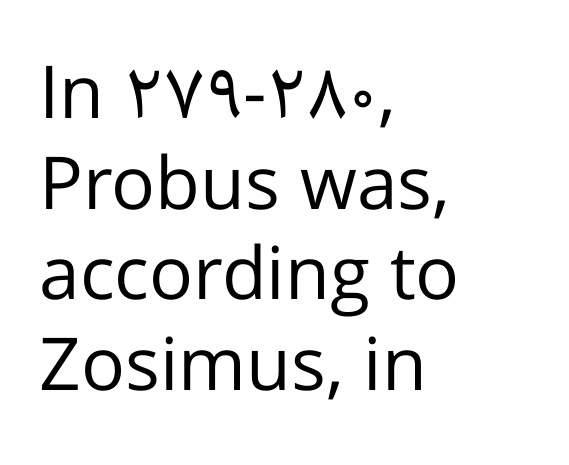
{"serif": "no", "italic": "no", "bold": "no", "weight": "regular", "width": "normal", "stroke_contrast": "low", "x_height": "medium", "monospaced": "no", "underline": "no", "align": "left", "line_spacing_ratio": 1.24, "letter_spacing": "normal", "letter_spacing_em": 0.0, "glyph_px": 73}
